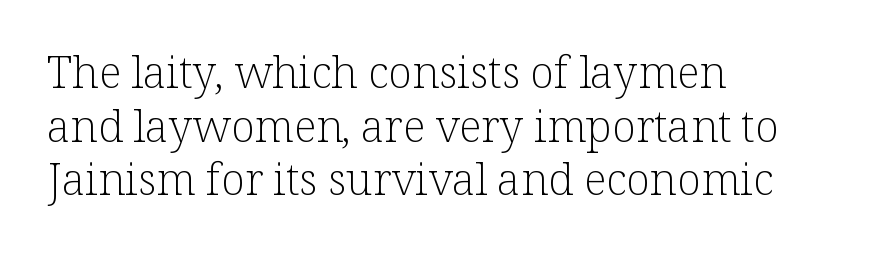
The image shows 44 px light serif type, upright; set left-aligned, line spacing 1.22x, normal letter spacing, not underlined; low stroke contrast and a medium x-height.
